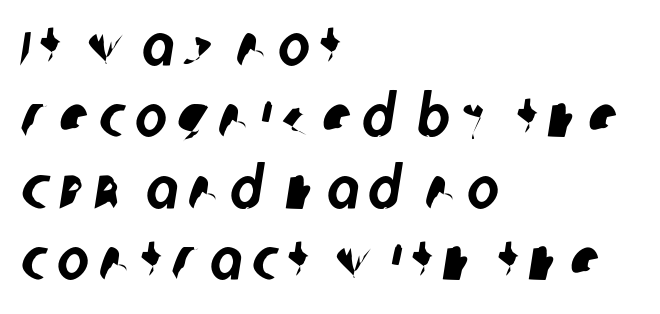
The image shows 60 px condensed sans-serif type; set left-aligned, line spacing 1.19x, not underlined; low stroke contrast and a large x-height.
